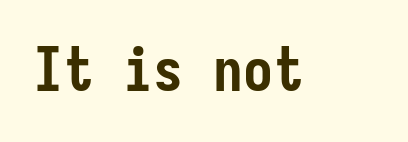
The image shows 60 px semibold, condensed sans-serif type, upright; set normal letter spacing, not underlined; low stroke contrast and a medium x-height.
